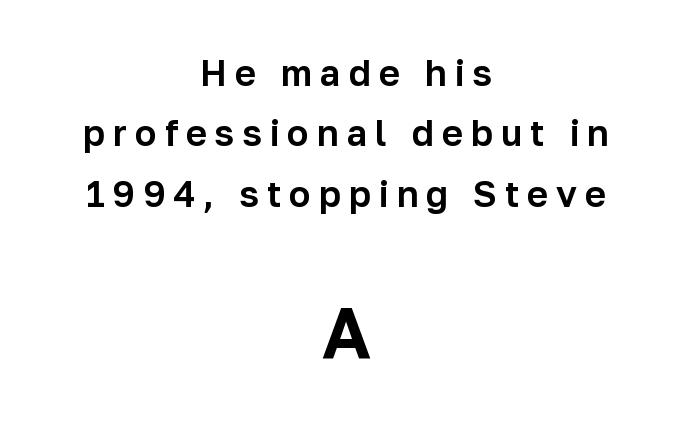
Q: Is the text italic (slanted)? A: No, it is upright.
Q: Is the typeface a serif or a sans-serif typeface? A: Sans-serif.
Q: Is the text underlined? A: No.
Q: How is the paragraph aligned? A: Centered.
Q: Is the spacing between letters normal or unusually wide? A: Unusually wide.
Q: Is the spacing between lines tight, normal or loose? A: Normal.
Q: Which block of text is set in a larger size, the first (top) or the second (bottom)? A: The second (bottom) one.
Q: Width (condensed, normal, or wide)? A: Normal.
Q: Stroke contrast? A: Low.
Q: x-height? A: Medium.
Q: Monospaced? A: No.
